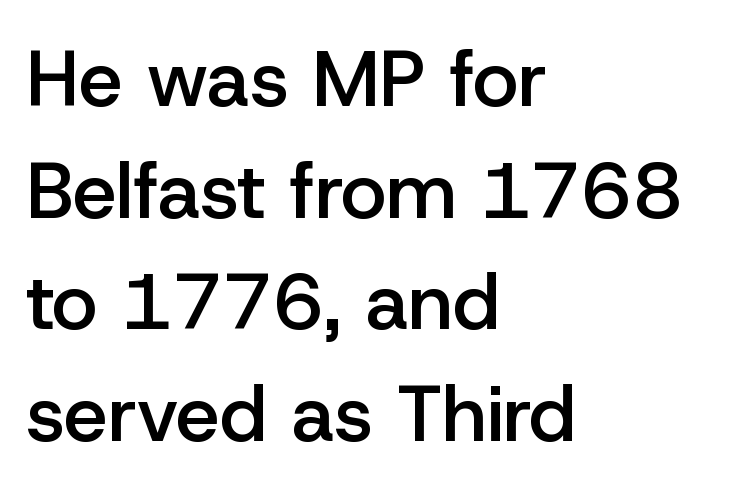
{"serif": "no", "italic": "no", "bold": "semi", "weight": "semibold", "width": "normal", "stroke_contrast": "low", "x_height": "medium", "monospaced": "no", "underline": "no", "align": "left", "line_spacing": "normal", "line_spacing_ratio": 1.43, "letter_spacing": "normal", "letter_spacing_em": 0.0, "glyph_px": 78}
